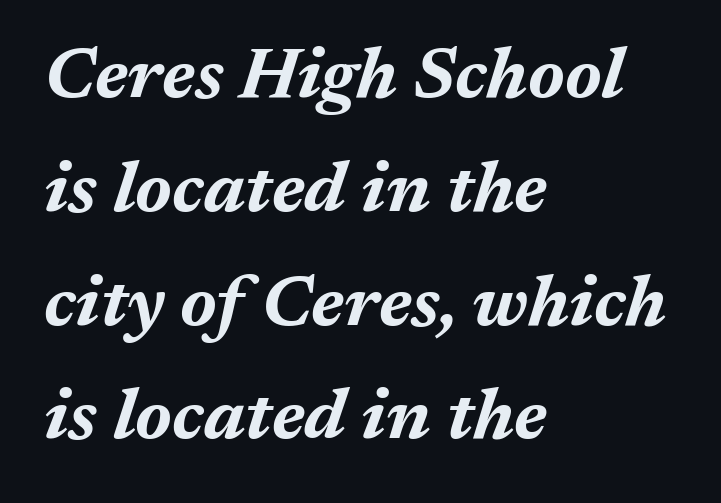
Where is the straight margin? On the left. Each new line begins a customary step beneath the previous one. How are the letters spaced? Ordinarily, with no added tracking. A clean baseline with only descenders dipping below it. Do the characters align in a grid? No, the font is proportional.
